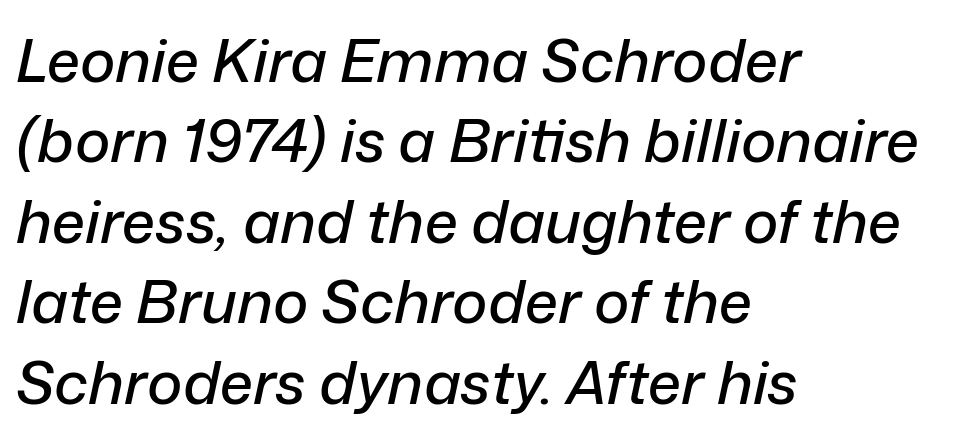
Q: Is the text italic (slanted)? A: Yes, it leans right by about 12 degrees.
Q: Is the text underlined? A: No.
Q: How is the paragraph aligned? A: Left-aligned.
Q: Is the spacing between letters normal or unusually wide? A: Normal.
Q: Is the spacing between lines tight, normal or loose? A: Normal.
Q: Width (condensed, normal, or wide)? A: Normal.
Q: Stroke contrast? A: Low.
Q: x-height? A: Medium.
Q: Monospaced? A: No.
